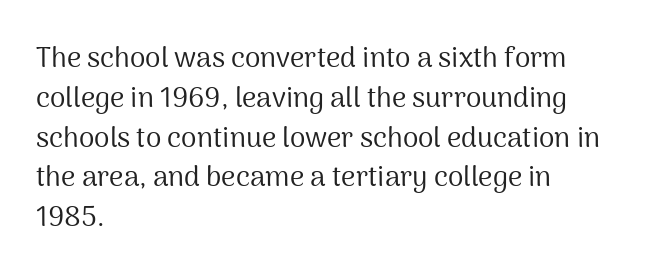
The image shows 28 px regular-weight sans-serif type, upright; set left-aligned, normal line spacing (1.42x), normal letter spacing, not underlined; medium stroke contrast and a medium x-height.
